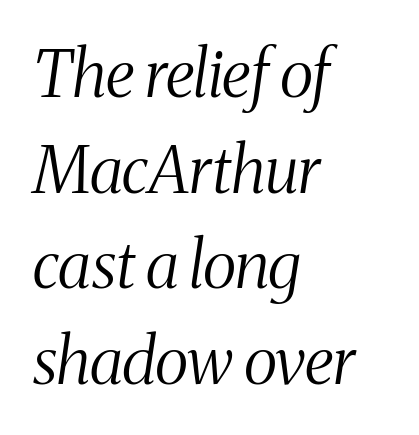
The font family rendered here belongs to the serif group. The line texture is even and compact thanks to regular tracking. The zone under the glyphs is completely vacant. A light-to-regular cut is what we see here. Quick note: italic.
